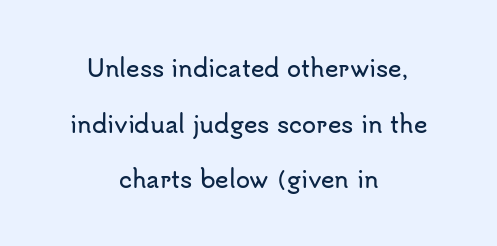
{"italic": "no", "underline": "no", "align": "center", "line_spacing": "loose", "line_spacing_ratio": 2.42, "letter_spacing": "normal", "letter_spacing_em": 0.0, "glyph_px": 23}
